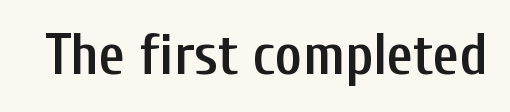
{"serif": "no", "italic": "no", "bold": "semi", "weight": "semibold", "width": "condensed", "stroke_contrast": "low", "x_height": "medium", "monospaced": "no", "underline": "no", "letter_spacing": "normal", "letter_spacing_em": 0.0, "glyph_px": 58}
